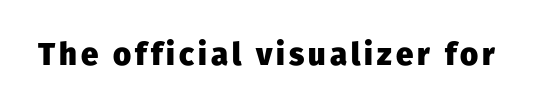
Q: Is the text bold? A: Yes.
Q: Is the text italic (slanted)? A: No, it is upright.
Q: Is the typeface a serif or a sans-serif typeface? A: Sans-serif.
Q: Is the text underlined? A: No.
Q: Width (condensed, normal, or wide)? A: Normal.
Q: Stroke contrast? A: Low.
Q: x-height? A: Medium.
Q: Monospaced? A: No.
